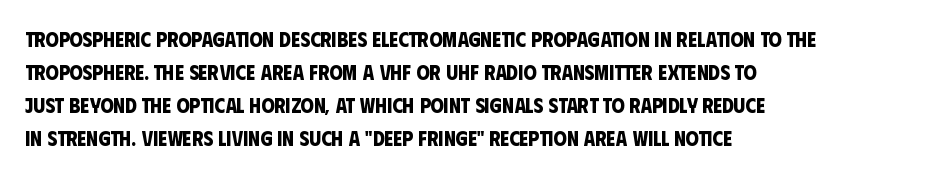
The image shows 21 px bold type; set left-aligned, normal line spacing (1.57x), normal letter spacing, not underlined.
